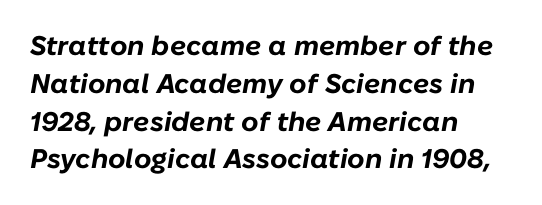
Typeset ragged right — the left edge is the straight one. Honestly, the letter spacing is just normal — you wouldn't notice it. Vertically, the passage feels balanced, rows spaced as you'd expect. The words here are not underlined. The rendering applies a slant to the glyphs.
